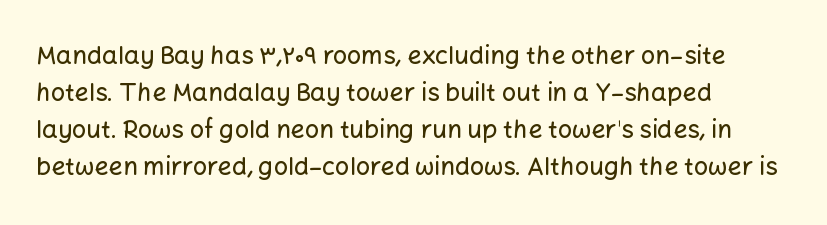
The space beneath each line is pristine and unruled. Compared with typical paragraphs, the rows here are spaced about the same. Notice how the passage keeps a crisp vertical edge on the left only. Short note: letters normally spaced.
